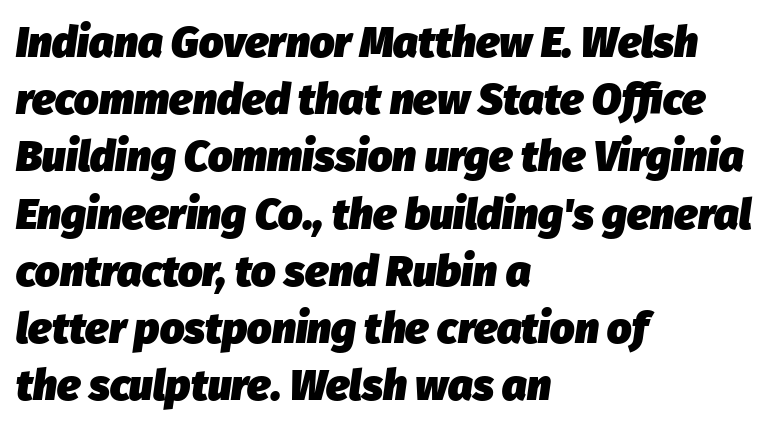
A typesetter would call this zero additional tracking. In terms of leading, this rendering sits right in the middle. If you drew a ruler down the left edge, every line would touch it. The typography opts for an oblique posture over an upright one.
